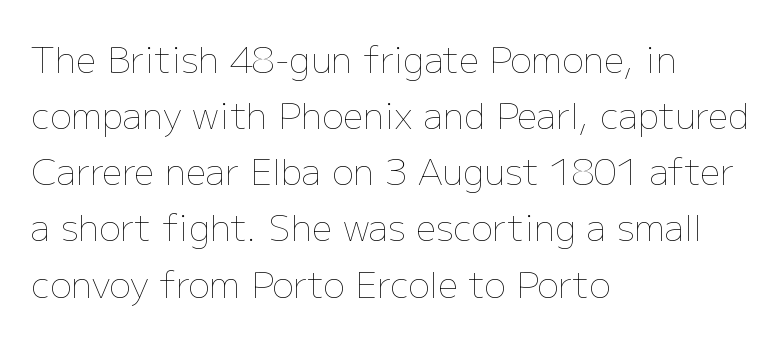
{"italic": "no", "bold": "no", "weight": "thin", "width": "normal", "stroke_contrast": "low", "x_height": "medium", "monospaced": "no", "underline": "no", "align": "left", "line_spacing": "normal", "line_spacing_ratio": 1.56, "letter_spacing": "normal", "letter_spacing_em": 0.0, "glyph_px": 36}
